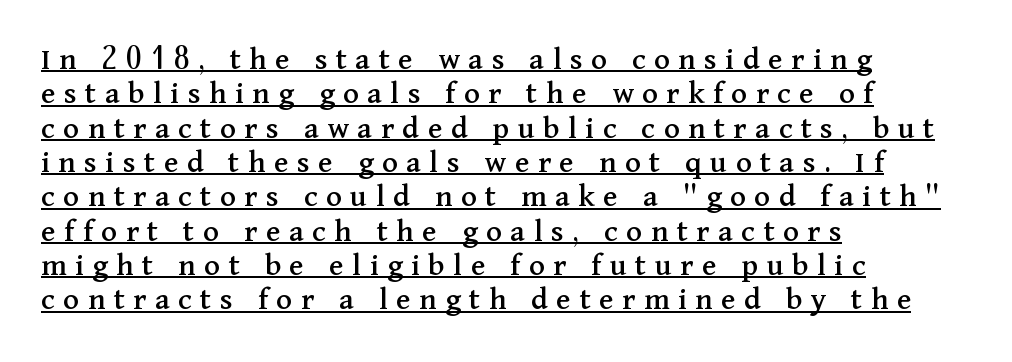
Q: Is the text italic (slanted)? A: No, it is upright.
Q: Is the typeface a serif or a sans-serif typeface? A: Serif.
Q: Is the text underlined? A: Yes.
Q: How is the paragraph aligned? A: Left-aligned.
Q: Is the spacing between letters normal or unusually wide? A: Unusually wide.
Q: Is the spacing between lines tight, normal or loose? A: Tight.
Q: Width (condensed, normal, or wide)? A: Normal.
Q: Stroke contrast? A: Medium.
Q: x-height? A: Medium.
Q: Monospaced? A: No.
